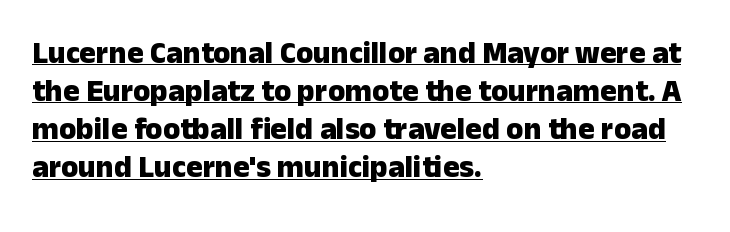
The lettering stays uniformly vertical, giving the passage a roman look. A typesetter would call this proportional, since set widths differ per character. Classification — sans serif. The rendering uses a bold face; every stroke is thick and dark. Look at the tracking — it's just the regular setting, nothing added. Students, observe the line beneath the letters — that is underlining.
